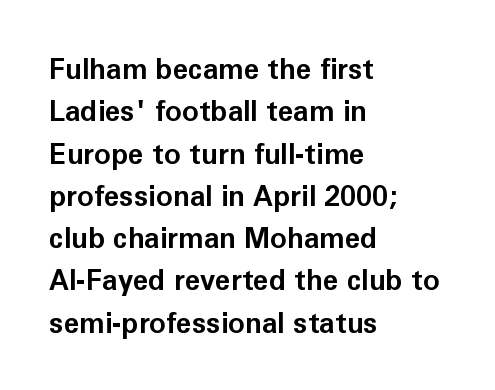
Underline: absent. Students, note that the glyphs here touch the page at normal intervals. This rendering employs a face without finishing strokes, i.e., a sans-serif. Vertical strokes here are truly vertical. Here the designer chose a conventional face with non-uniform glyph widths. This rendering uses left alignment, leaving the right contour irregular.
